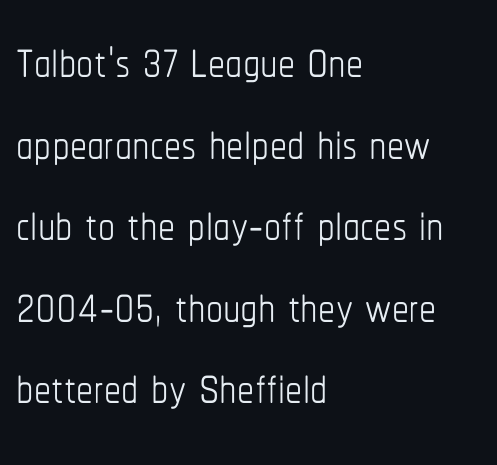
Q: Is the text bold? A: No.
Q: Is the text italic (slanted)? A: No, it is upright.
Q: Is the text underlined? A: No.
Q: How is the paragraph aligned? A: Left-aligned.
Q: Is the spacing between letters normal or unusually wide? A: Normal.
Q: Width (condensed, normal, or wide)? A: Condensed.
Q: Stroke contrast? A: Low.
Q: x-height? A: Medium.
Q: Monospaced? A: No.
